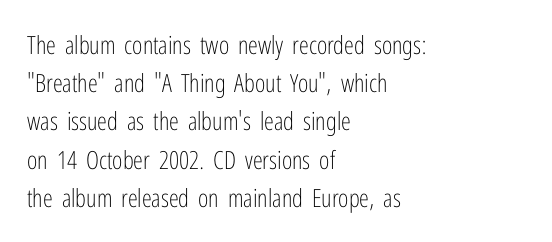
The glyphs are unaccompanied by any horizontal stroke below them. Posture: vertical. These lines keep a tight, regular rhythm from letter to letter. Interline gaps are of average width in this sample. The paragraph shown leans on its left margin.
